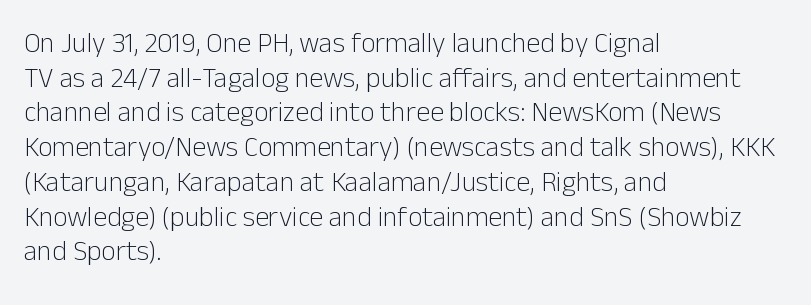
Inter-character spacing is left at the font's built-in metrics. The cut favours lightness, reaching ordinary text weight at its darkest. The face used here is a sans, in the tradition of grotesques and geometrics. The lines in this sample share a left origin and differ only in where they stop.
